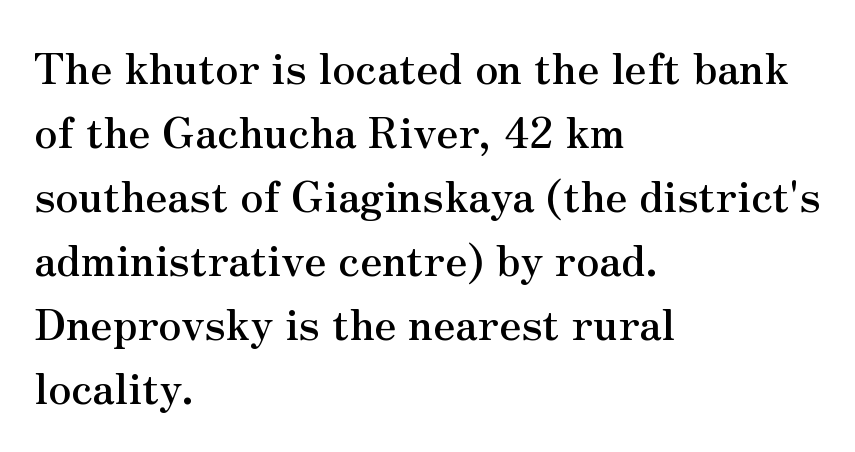
The image shows 43 px serif type, upright; set left-aligned, normal line spacing (1.49x), normal letter spacing, not underlined; medium stroke contrast and a small x-height.
